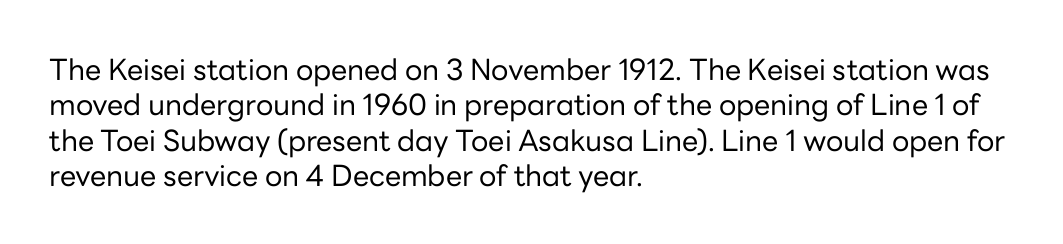
Nope, not italic — everything's standing straight. The letterforms sit shoulder to shoulder at normal distance. No extra ink here — the face is not bold. Check under the words: just untouched page. The text block is weighted toward the left margin, trailing off unevenly rightward. You could not count columns in this text — the font is proportionally spaced.
